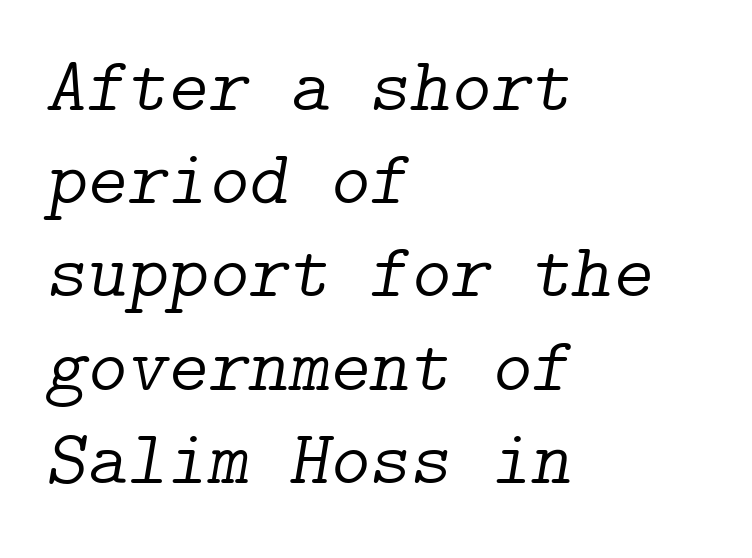
Q: Is the text bold? A: No.
Q: Is the text italic (slanted)? A: Yes, it leans right by about 9 degrees.
Q: Is the typeface a serif or a sans-serif typeface? A: Serif.
Q: Is the text underlined? A: No.
Q: How is the paragraph aligned? A: Left-aligned.
Q: Is the spacing between letters normal or unusually wide? A: Normal.
Q: Width (condensed, normal, or wide)? A: Normal.
Q: Stroke contrast? A: Low.
Q: x-height? A: Medium.
